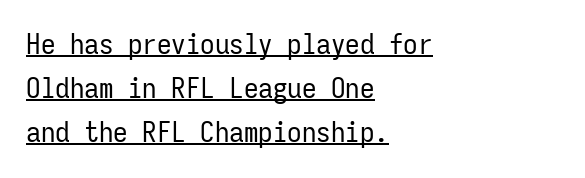
The image shows 29 px regular-weight, condensed sans-serif type, upright, monospaced; set left-aligned, normal line spacing (1.52x), normal letter spacing, underlined; low stroke contrast and a medium x-height.
